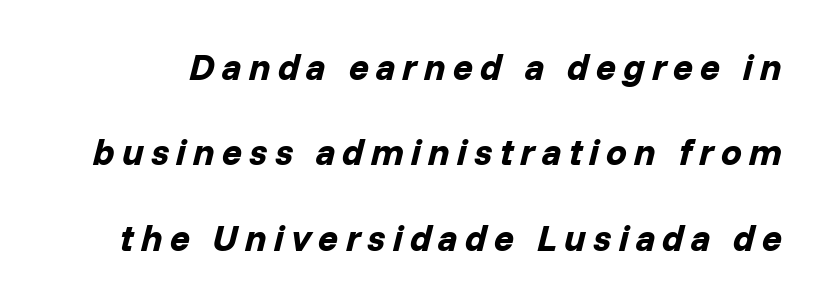
Q: Is the text bold? A: Yes.
Q: Is the text italic (slanted)? A: Yes, it leans right by about 14 degrees.
Q: Is the text underlined? A: No.
Q: Is the spacing between lines tight, normal or loose? A: Loose.
Q: Width (condensed, normal, or wide)? A: Normal.
Q: Stroke contrast? A: Low.
Q: x-height? A: Medium.
Q: Monospaced? A: No.
